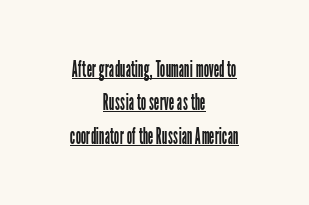
{"italic": "no", "bold": "no", "underline": "yes", "align": "center", "line_spacing": "normal", "line_spacing_ratio": 1.39, "letter_spacing": "normal", "letter_spacing_em": 0.0, "glyph_px": 24}
